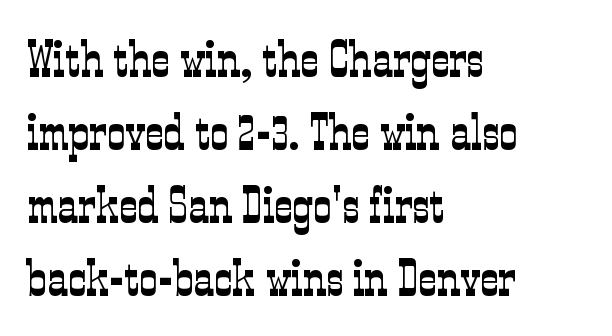
Unmarked baselines from the first word to the last. The weight would be labelled regular, book, light, or lighter still. Tall strokes in this sample are plumb rather than angled. Looks like regular typesetting: each glyph gets only the width it needs. To sum up the face: it has serifs.
